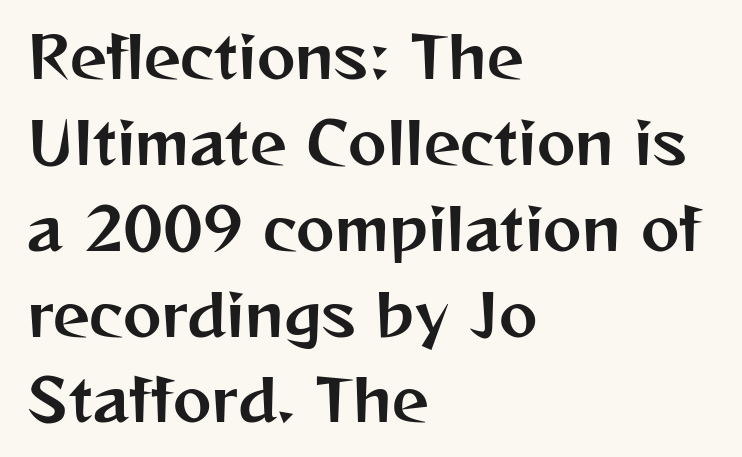
The lettering stays uniformly vertical, giving the passage a roman look. Typeset ragged right — the left edge is the straight one. A typesetter would call this proportional, since set widths differ per character. The rendering uses a moderate line-height, typical for paragraphs. Classification — sans serif.
